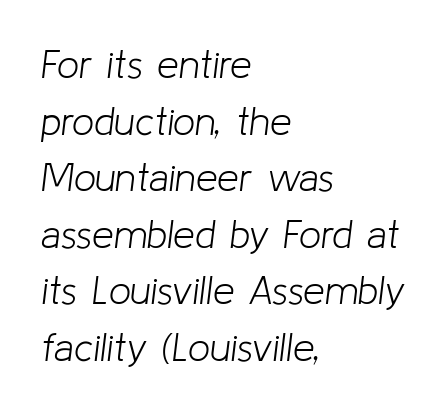
The image shows 39 px light type, italic (leaning right); set left-aligned, normal line spacing (1.45x), normal letter spacing, not underlined; low stroke contrast and a medium x-height.
